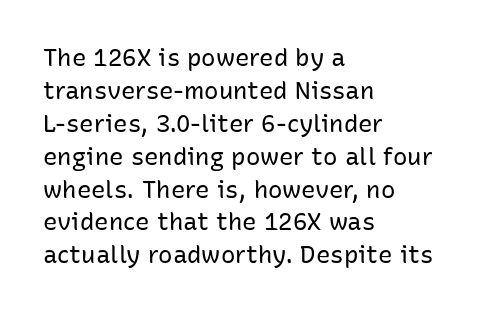
The image shows 24 px text type, upright; set left-aligned, normal line spacing (1.37x), normal letter spacing, not underlined.
